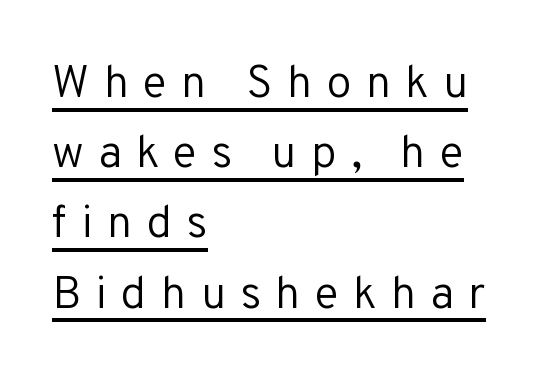
The image shows 45 px regular-weight sans-serif type, upright; set left-aligned, normal line spacing (1.56x), unusually wide letter spacing (+0.32 em), underlined; low stroke contrast and a medium x-height.
